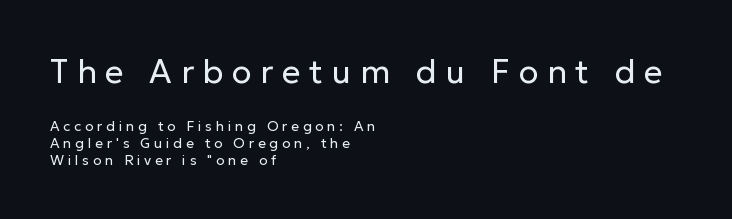
{"serif": "no", "italic": "no", "bold": "no", "weight": "regular", "width": "normal", "stroke_contrast": "low", "x_height": "medium", "monospaced": "no", "underline": "no", "align": "left", "line_spacing_ratio": 1.22, "letter_spacing": "wide", "letter_spacing_em": 0.26, "larger_block": "first", "size_ratio": 2.36, "glyph_px": 33}
